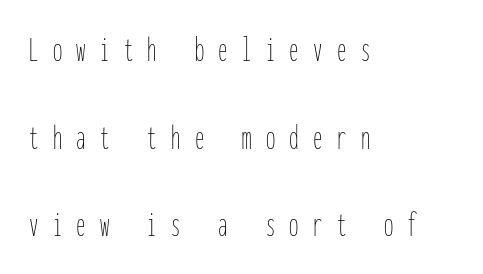
The image shows 37 px thin, condensed type, upright, monospaced; set left-aligned, loose line spacing (2.37x), unusually wide letter spacing (+0.39 em), not underlined; low stroke contrast and a medium x-height.
